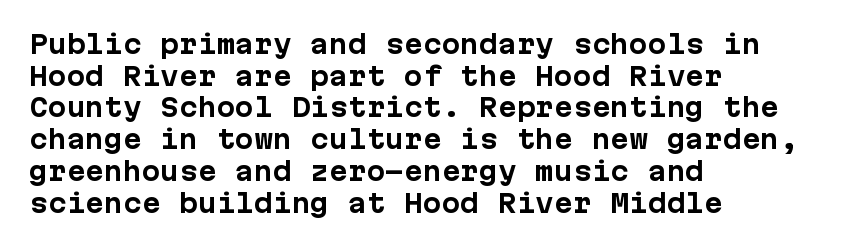
{"italic": "no", "bold": "yes", "underline": "no", "align": "left", "line_spacing": "normal", "line_spacing_ratio": 1.27, "letter_spacing": "normal", "letter_spacing_em": 0.0, "glyph_px": 25}
